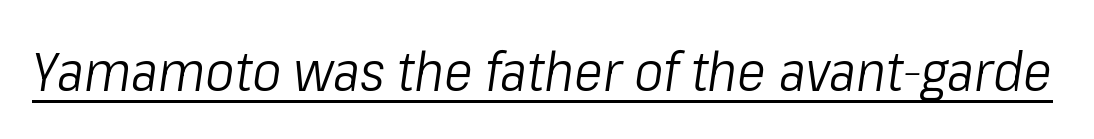
The type is set solid horizontally, with unmodified tracking. Tall strokes in this sample are angled rather than plumb. Is the stroke heavy? The answer is a plain regular-or-lighter. You could not count columns in this text — the font is proportionally spaced.
